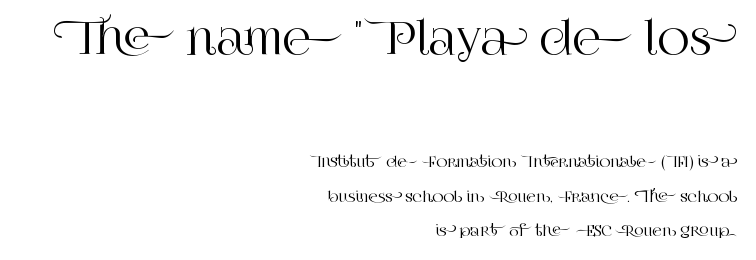
The image shows 44 px serif type, upright; set right-aligned, loose line spacing (2.3x), normal letter spacing, not underlined; the first (top) block is 2.93x larger; high stroke contrast and a large x-height.
